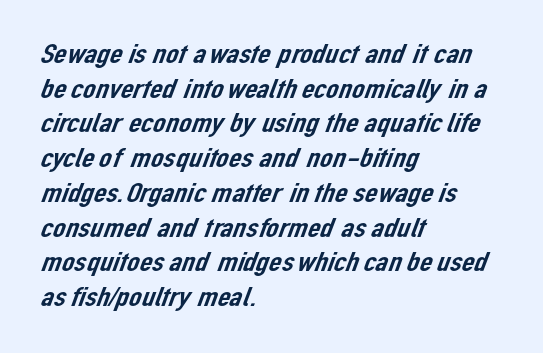
Q: Is the typeface a serif or a sans-serif typeface? A: Sans-serif.
Q: Is the text underlined? A: No.
Q: How is the paragraph aligned? A: Left-aligned.
Q: Is the spacing between letters normal or unusually wide? A: Normal.
Q: Width (condensed, normal, or wide)? A: Normal.
Q: Stroke contrast? A: Low.
Q: x-height? A: Medium.
Q: Monospaced? A: No.
